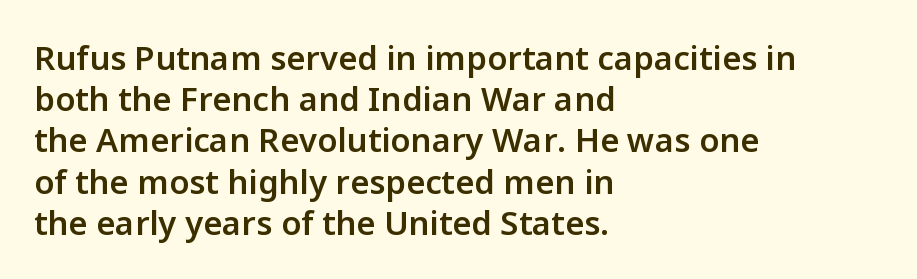
Q: Is the text bold? A: Semi-bold.
Q: Is the text italic (slanted)? A: No, it is upright.
Q: Is the typeface a serif or a sans-serif typeface? A: Sans-serif.
Q: Is the text underlined? A: No.
Q: How is the paragraph aligned? A: Left-aligned.
Q: Is the spacing between letters normal or unusually wide? A: Normal.
Q: Is the spacing between lines tight, normal or loose? A: Normal.
Q: Width (condensed, normal, or wide)? A: Normal.
Q: Stroke contrast? A: Low.
Q: x-height? A: Medium.
Q: Monospaced? A: No.
